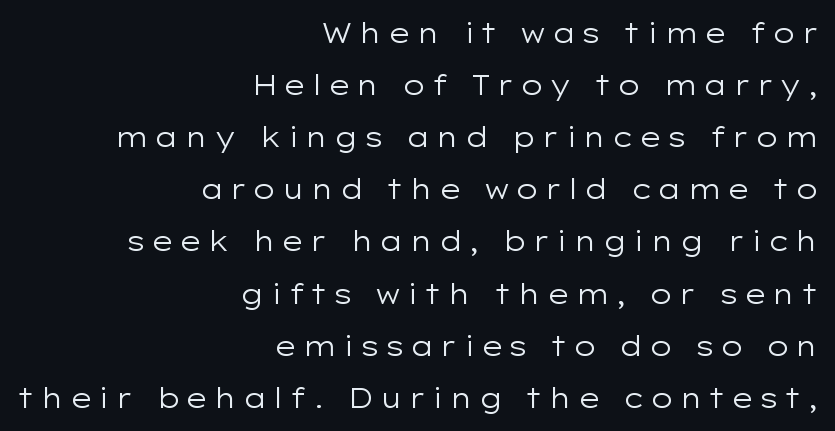
Q: Is the text bold? A: No.
Q: Is the text italic (slanted)? A: No, it is upright.
Q: Is the text underlined? A: No.
Q: How is the paragraph aligned? A: Right-aligned.
Q: Is the spacing between lines tight, normal or loose? A: Loose.
